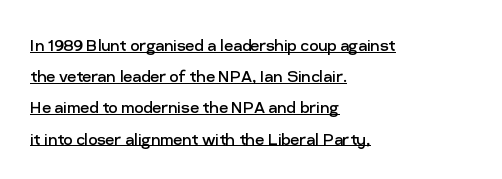
{"italic": "no", "bold": "no", "underline": "yes", "align": "left", "line_spacing": "normal", "line_spacing_ratio": 1.56, "letter_spacing": "normal", "letter_spacing_em": 0.0, "glyph_px": 20}
